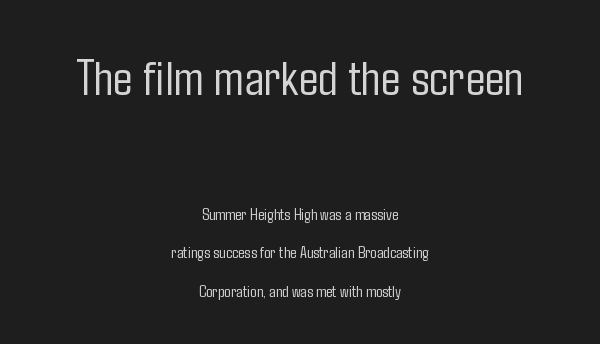
Q: Is the text bold? A: No.
Q: Is the text italic (slanted)? A: No, it is upright.
Q: Is the typeface a serif or a sans-serif typeface? A: Sans-serif.
Q: Is the text underlined? A: No.
Q: How is the paragraph aligned? A: Centered.
Q: Is the spacing between letters normal or unusually wide? A: Normal.
Q: Is the spacing between lines tight, normal or loose? A: Loose.
Q: Which block of text is set in a larger size, the first (top) or the second (bottom)? A: The first (top) one.
Q: Width (condensed, normal, or wide)? A: Condensed.
Q: Stroke contrast? A: Low.
Q: x-height? A: Medium.
Q: Monospaced? A: No.
